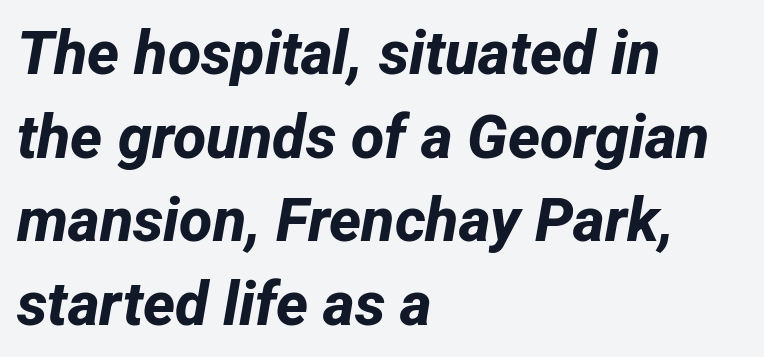
The image shows 61 px bold sans-serif type; set left-aligned, normal line spacing (1.37x), normal letter spacing, not underlined; low stroke contrast and a medium x-height.
